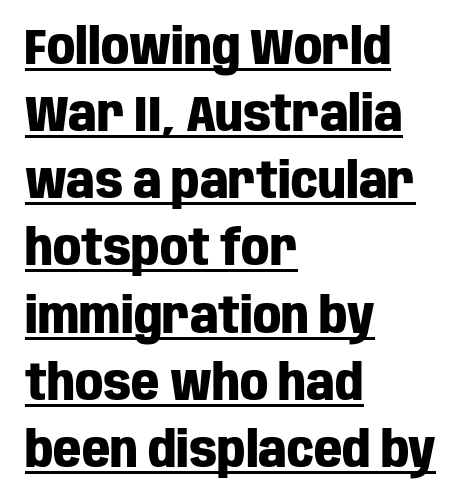
Students, observe: this is what conventionally led text looks like. The lines in this sample share a left origin and differ only in where they stop. Caption: standard tracking, unaltered. The type sits square on the baseline with zero lean.
